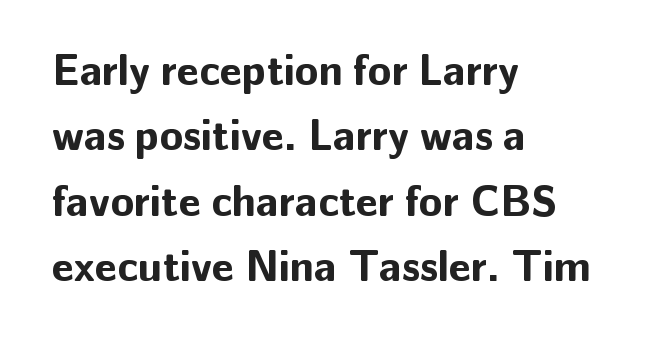
{"serif": "no", "italic": "no", "bold": "yes", "weight": "bold", "width": "normal", "stroke_contrast": "low", "x_height": "medium", "monospaced": "no", "underline": "no", "align": "left", "line_spacing": "normal", "line_spacing_ratio": 1.52, "letter_spacing": "normal", "letter_spacing_em": 0.0, "glyph_px": 43}
